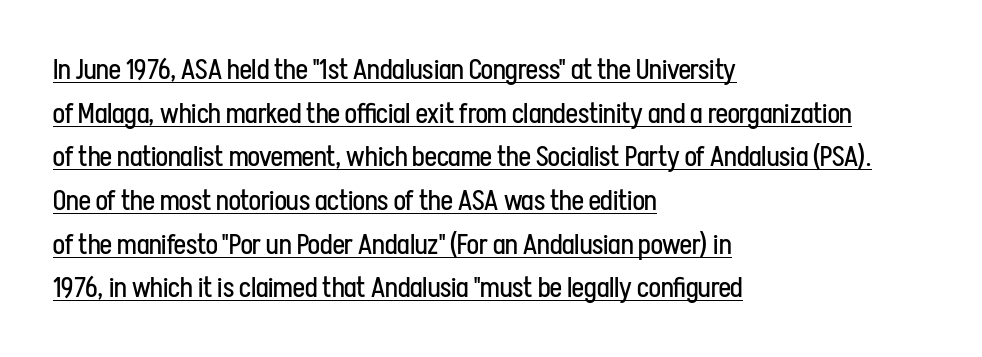
{"serif": "no", "italic": "no", "bold": "no", "weight": "regular", "width": "condensed", "stroke_contrast": "low", "x_height": "medium", "monospaced": "no", "underline": "yes", "align": "left", "line_spacing": "normal", "line_spacing_ratio": 1.56, "letter_spacing": "normal", "letter_spacing_em": 0.0, "glyph_px": 28}
